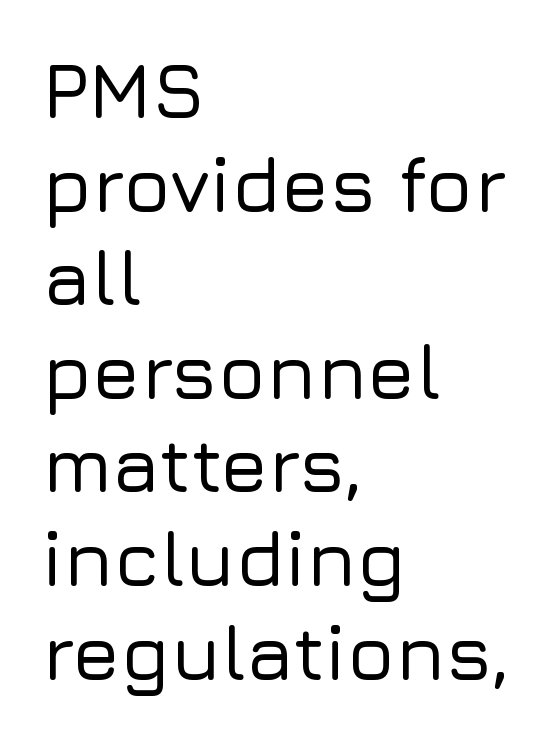
{"serif": "no", "italic": "no", "width": "normal", "stroke_contrast": "low", "x_height": "medium", "monospaced": "no", "underline": "no", "align": "left", "line_spacing_ratio": 1.2, "letter_spacing": "normal", "letter_spacing_em": 0.0, "glyph_px": 78}
